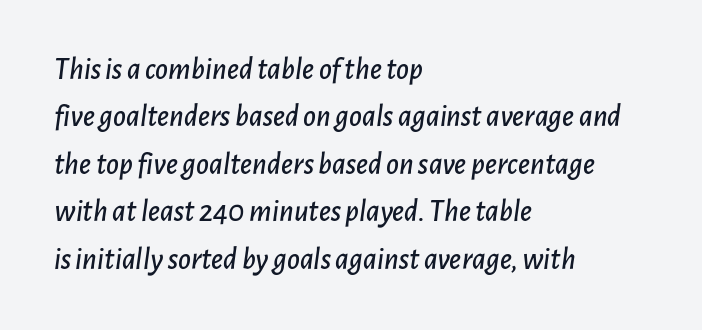
The image shows 31 px text type, italic (leaning right); set left-aligned, normal line spacing (1.53x), normal letter spacing, not underlined; low stroke contrast and a medium x-height.
